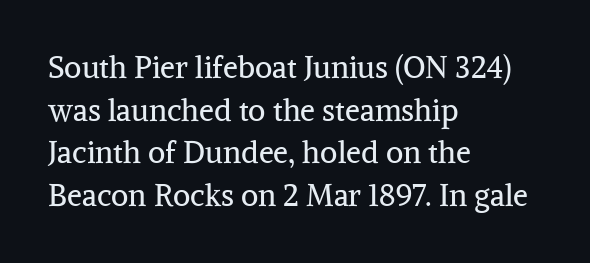
The image shows 30 px regular-weight serif type, upright; set left-aligned, normal line spacing (1.42x), normal letter spacing, not underlined; medium stroke contrast and a medium x-height.
